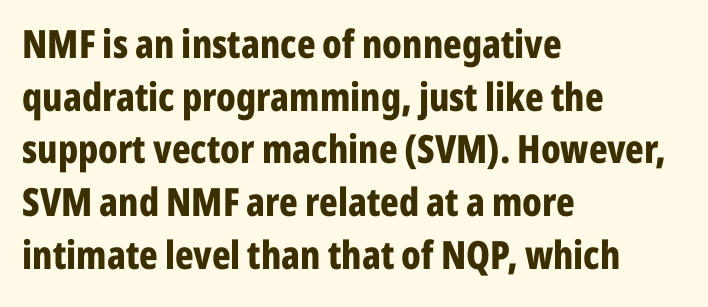
The image shows 39 px bold, condensed sans-serif type, upright; set left-aligned, normal line spacing (1.35x), normal letter spacing, not underlined; low stroke contrast and a medium x-height.
